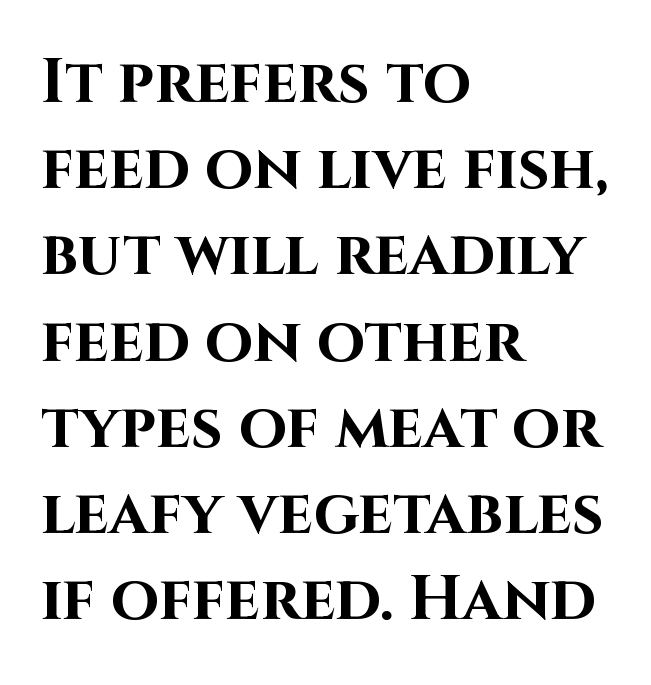
The image shows 62 px bold sans-serif type, upright; set left-aligned, normal line spacing (1.39x), normal letter spacing, not underlined; high stroke contrast and a large x-height.
